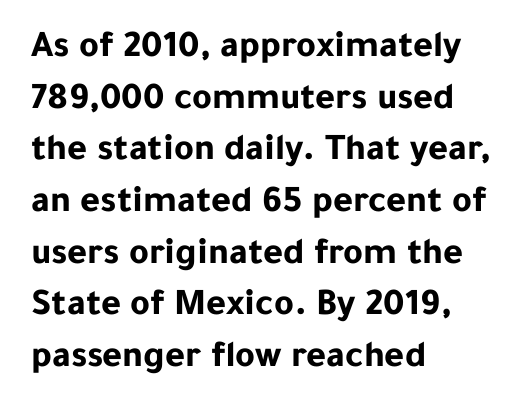
The gap between lines stays unmarked. The type is set solid horizontally, with unmodified tracking. Note: no serifs on the glyphs. Set as a true bold cut, around the 700 mark. A normal amount of white space separates one row of letters from the next.
